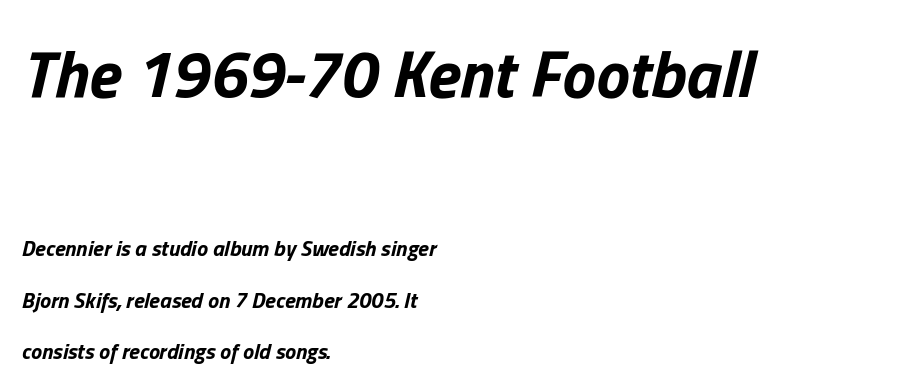
Q: Is the text bold? A: Yes.
Q: Is the text italic (slanted)? A: Yes, it leans right by about 13 degrees.
Q: Is the text underlined? A: No.
Q: How is the paragraph aligned? A: Left-aligned.
Q: Is the spacing between letters normal or unusually wide? A: Normal.
Q: Is the spacing between lines tight, normal or loose? A: Loose.
Q: Which block of text is set in a larger size, the first (top) or the second (bottom)? A: The first (top) one.
Q: Width (condensed, normal, or wide)? A: Normal.
Q: Stroke contrast? A: Low.
Q: x-height? A: Medium.
Q: Monospaced? A: No.
